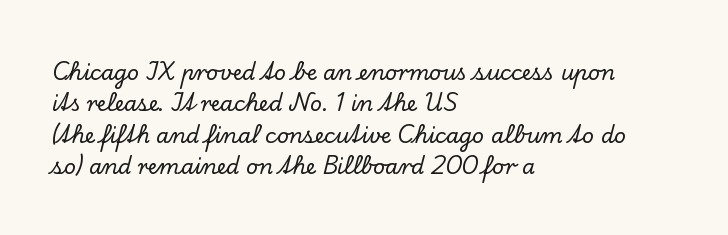
{"underline": "no", "align": "left", "line_spacing": "normal", "line_spacing_ratio": 1.49, "letter_spacing": "normal", "letter_spacing_em": 0.0, "glyph_px": 21}
